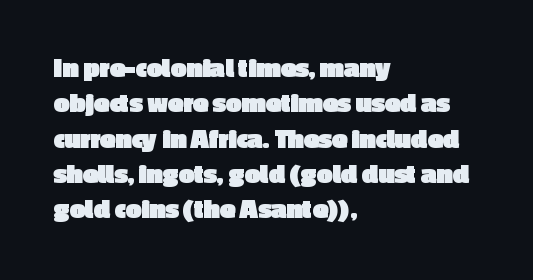
What's the leading like? Ordinary, nothing unusual. Thick stems and heavy bowls — unmistakably bold. Which margin do the lines hug? The left one — the right edge is uneven. The rendering uses natural spacing where letterforms have individual widths. A typesetter would call this zero additional tracking. Every character sits straight up, as roman type does.
